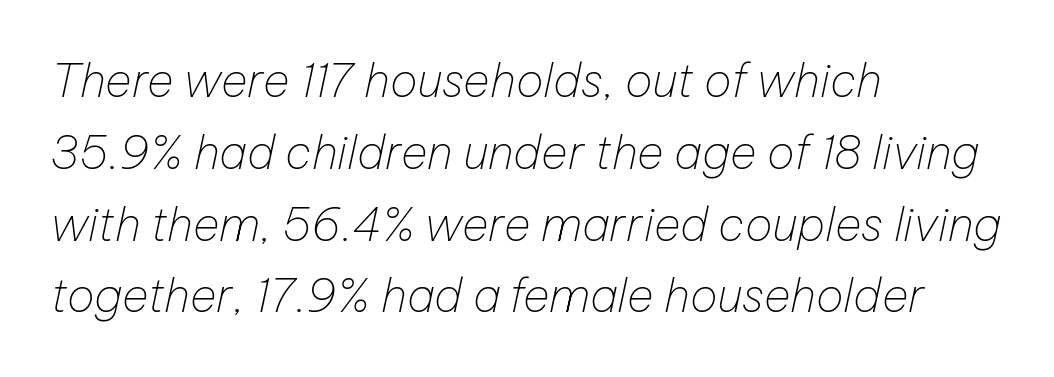
The image shows 46 px thin type, italic (leaning right); set left-aligned, normal line spacing (1.56x), normal letter spacing, not underlined; low stroke contrast and a medium x-height.
